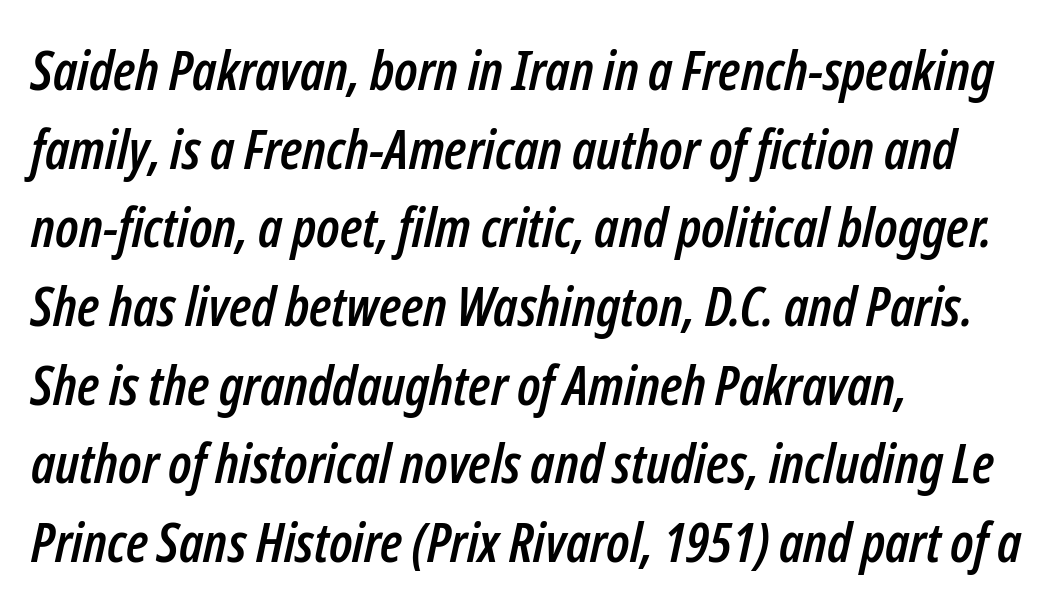
The strip under each line holds only bare page. The text block is weighted toward the left margin, trailing off unevenly rightward. Normally led — the rows are evenly, conventionally spaced. Here the designer chose a conventional face with non-uniform glyph widths.
